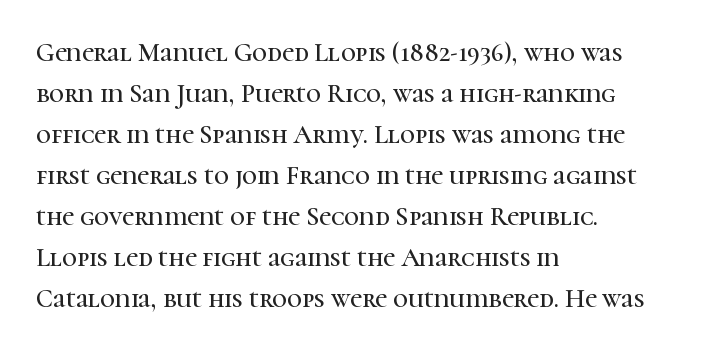
Q: Is the text italic (slanted)? A: No, it is upright.
Q: Is the text underlined? A: No.
Q: How is the paragraph aligned? A: Left-aligned.
Q: Is the spacing between letters normal or unusually wide? A: Normal.
Q: Is the spacing between lines tight, normal or loose? A: Normal.
